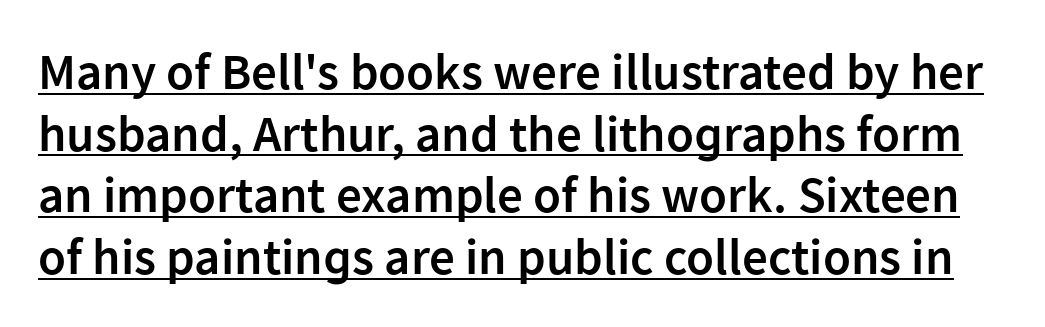
Each letter keeps its own natural width here, so spacing adapts to shape. The rendering keeps characters at their native spacing. Every stem runs plumb, perpendicular to the baseline. The letters carry no serifs — their stems end cleanly without finishing strokes. In terms of weight, the rendering is demibold, just under bold.
